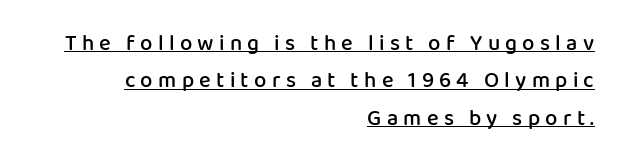
Do the letters lean? They stand straight. All the whitespace from short lines collects on the left. Glyph-to-glyph distance is far greater than everyday printed text. I'd describe the lettering as semibold — firm but not a full bold.
